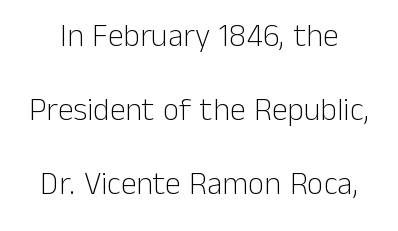
Q: Is the text bold? A: No.
Q: Is the text italic (slanted)? A: No, it is upright.
Q: Is the typeface a serif or a sans-serif typeface? A: Sans-serif.
Q: Is the text underlined? A: No.
Q: Is the spacing between letters normal or unusually wide? A: Normal.
Q: Is the spacing between lines tight, normal or loose? A: Loose.
Q: Width (condensed, normal, or wide)? A: Normal.
Q: Stroke contrast? A: Low.
Q: x-height? A: Medium.
Q: Monospaced? A: No.
